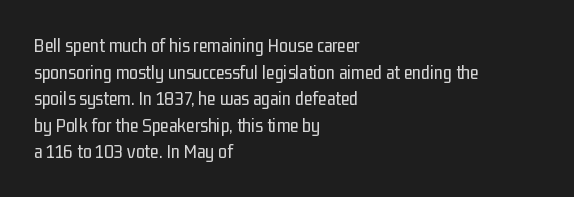
Does the copy run flush right? No — it runs flush left. The block of text has a typical density, with ordinary space between rows. This sample uses plain, unmodified letter spacing. The zone under the glyphs is completely vacant. A roman cut, with each character standing at attention. Stem width sits at or under what a default text font uses.
